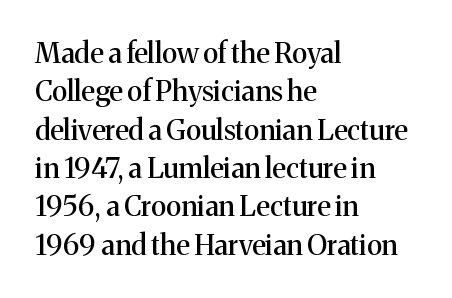
{"serif": "yes", "italic": "no", "width": "normal", "stroke_contrast": "medium", "x_height": "medium", "monospaced": "no", "underline": "no", "align": "left", "line_spacing": "normal", "line_spacing_ratio": 1.37, "letter_spacing": "normal", "letter_spacing_em": 0.0, "glyph_px": 28}
